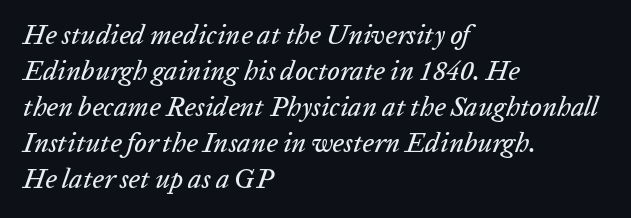
Line starts are locked; line ends wander. In terms of posture, this sample is oblique. Only glyphs here, with clear space below each row. Spacing between characters is what you'd get straight out of the box.
